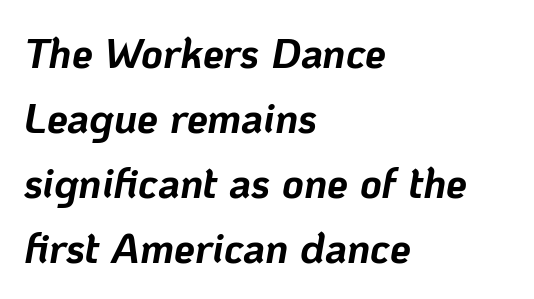
{"italic": "yes", "lean": "right", "slant_degrees": 10, "bold": "yes", "weight": "bold", "width": "normal", "stroke_contrast": "low", "x_height": "medium", "monospaced": "no", "underline": "no", "align": "left", "line_spacing": "normal", "line_spacing_ratio": 1.55, "letter_spacing": "normal", "letter_spacing_em": 0.0, "glyph_px": 42}
